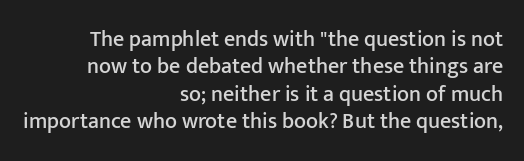
The image shows 22 px text type, upright; set right-aligned, line spacing 1.24x, normal letter spacing, not underlined.
